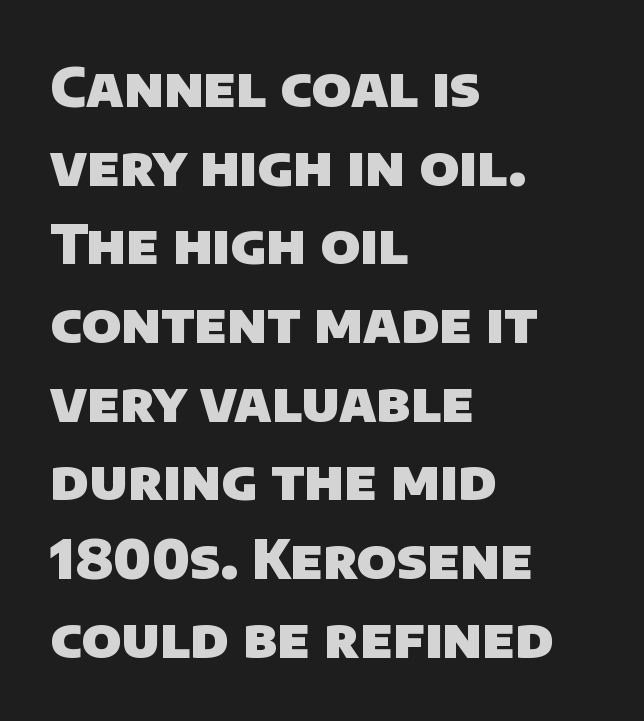
{"serif": "no", "bold": "yes", "weight": "heavy", "width": "normal", "stroke_contrast": "low", "x_height": "large", "monospaced": "no", "underline": "no", "align": "left", "line_spacing": "normal", "line_spacing_ratio": 1.43, "letter_spacing": "normal", "letter_spacing_em": 0.0, "glyph_px": 55}
